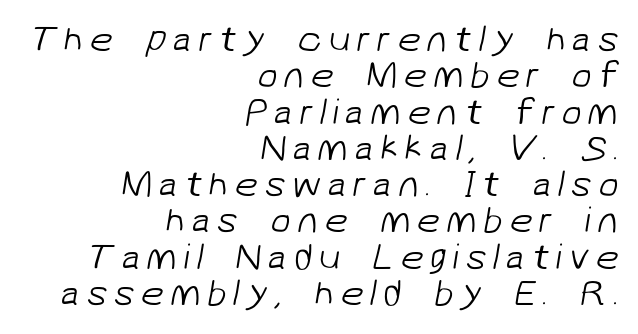
{"serif": "no", "bold": "no", "weight": "light", "width": "normal", "stroke_contrast": "low", "x_height": "medium", "monospaced": "no", "underline": "no", "align": "right", "line_spacing": "tight", "line_spacing_ratio": 0.98, "glyph_px": 37}
